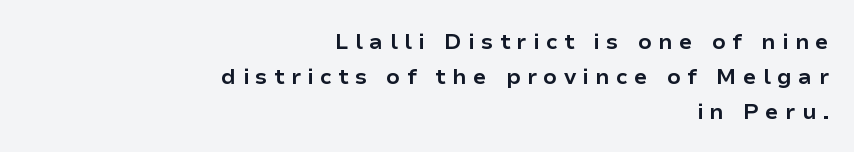
Q: Is the text bold? A: Yes.
Q: Is the text italic (slanted)? A: No, it is upright.
Q: Is the text underlined? A: No.
Q: How is the paragraph aligned? A: Right-aligned.
Q: Is the spacing between letters normal or unusually wide? A: Unusually wide.
Q: Is the spacing between lines tight, normal or loose? A: Normal.
